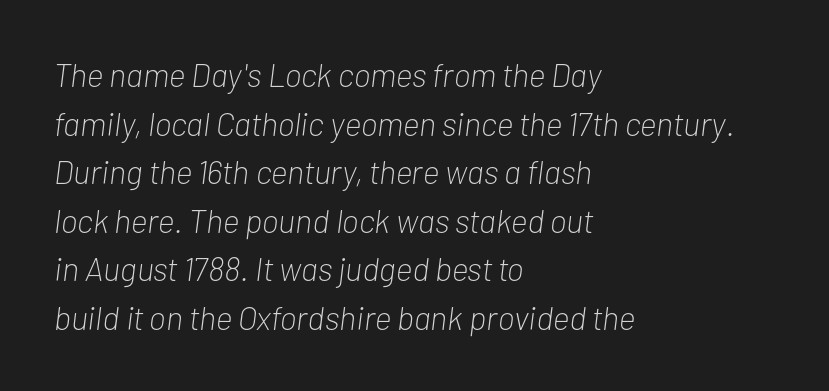
The image shows 33 px light, condensed type, italic (leaning right); set left-aligned, normal line spacing (1.47x), normal letter spacing, not underlined; low stroke contrast and a medium x-height.
